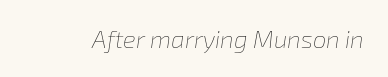
The specimen omits any rule beneath the text block's lines. Is the stroke heavy? The answer is a plain regular-or-lighter. Compared with typical body copy, the letter spacing here is the same. The letters are slanted; this is an italic face.
